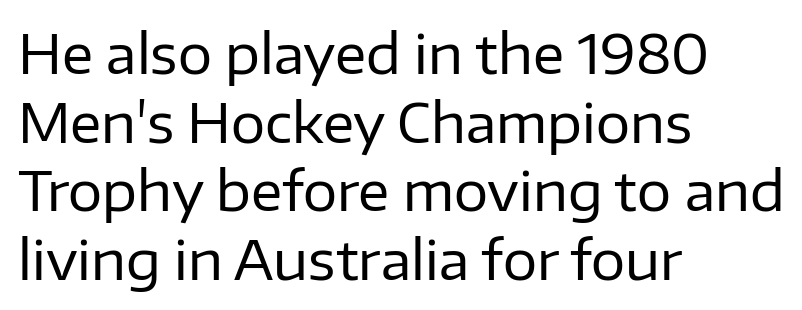
{"serif": "no", "italic": "no", "bold": "no", "weight": "regular", "width": "normal", "stroke_contrast": "low", "x_height": "medium", "monospaced": "no", "underline": "no", "align": "left", "line_spacing": "normal", "line_spacing_ratio": 1.27, "letter_spacing": "normal", "letter_spacing_em": 0.0, "glyph_px": 54}
